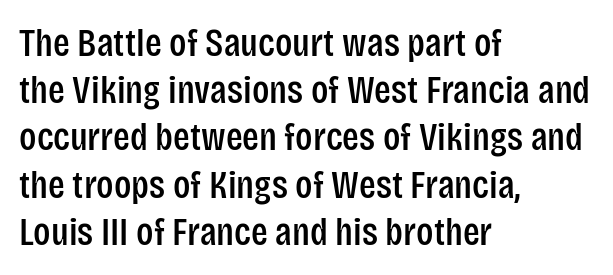
Q: Is the text italic (slanted)? A: No, it is upright.
Q: Is the typeface a serif or a sans-serif typeface? A: Sans-serif.
Q: Is the text underlined? A: No.
Q: How is the paragraph aligned? A: Left-aligned.
Q: Is the spacing between letters normal or unusually wide? A: Normal.
Q: Width (condensed, normal, or wide)? A: Condensed.
Q: Stroke contrast? A: Low.
Q: x-height? A: Large.
Q: Monospaced? A: No.
